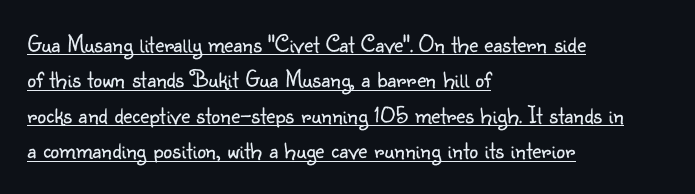
The image shows 25 px text type, upright; set left-aligned, normal line spacing (1.42x), normal letter spacing, underlined.
